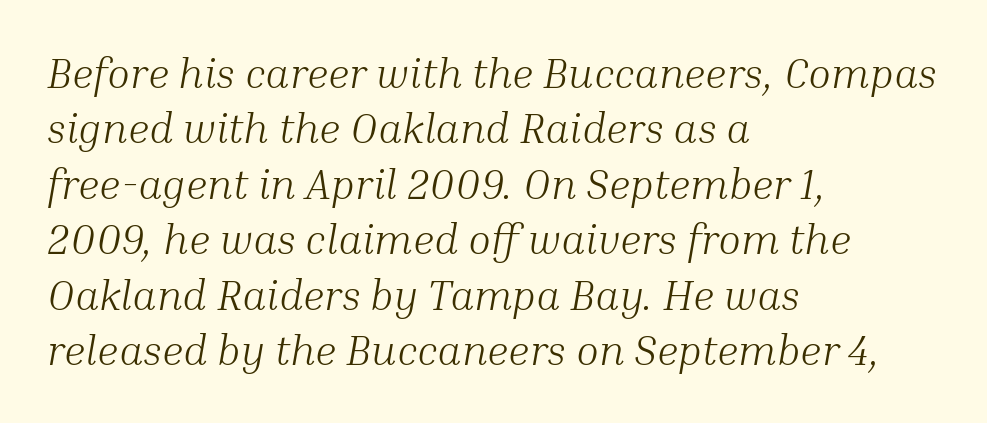
{"serif": "yes", "italic": "yes", "lean": "right", "slant_degrees": 10, "bold": "no", "weight": "light", "width": "normal", "stroke_contrast": "medium", "x_height": "medium", "monospaced": "no", "underline": "no", "align": "left", "line_spacing": "normal", "line_spacing_ratio": 1.32, "letter_spacing": "normal", "letter_spacing_em": 0.0, "glyph_px": 42}
